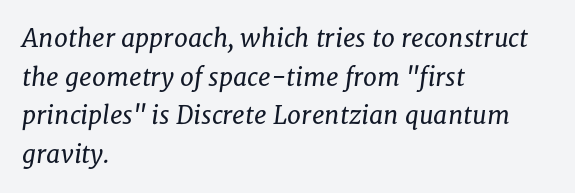
{"italic": "yes", "lean": "right", "slant_degrees": 8, "bold": "no", "underline": "no", "align": "left", "line_spacing": "normal", "line_spacing_ratio": 1.55, "letter_spacing": "normal", "letter_spacing_em": 0.0, "glyph_px": 25}
